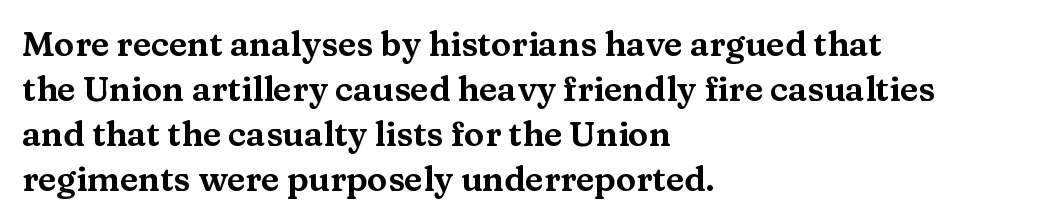
The image shows 34 px wide serif type, upright; set left-aligned, normal line spacing (1.32x), normal letter spacing, not underlined; medium stroke contrast and a medium x-height.
